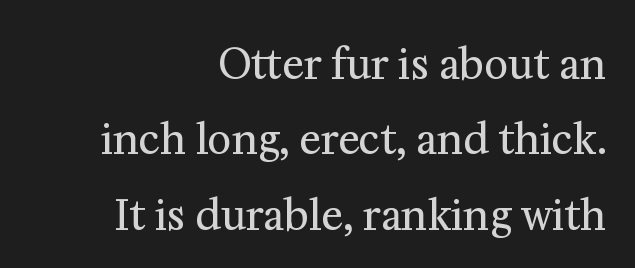
The image shows 41 px regular-weight serif type, upright; set right-aligned, line spacing 1.84x, normal letter spacing, not underlined; medium stroke contrast and a medium x-height.
